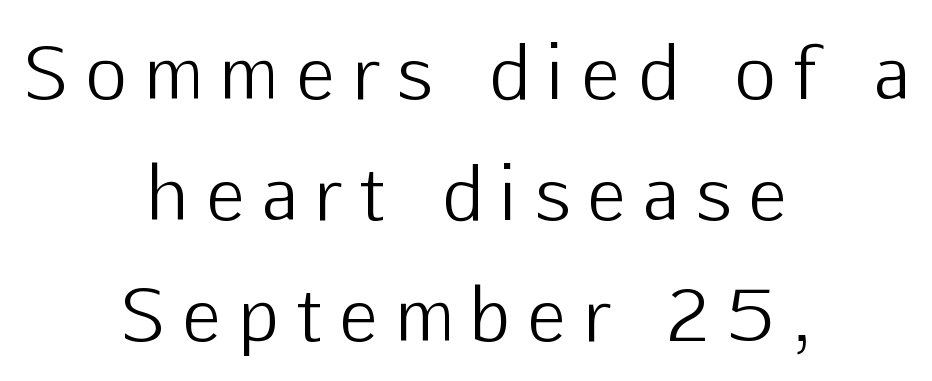
If you folded the block vertically in half, each line would mirror itself in length. Quick note: underline off. Line spacing here is normal. Grotesque or geometric, the face here clearly has no serifs. This sample uses expanded letter spacing, leaving extra air between glyphs.
